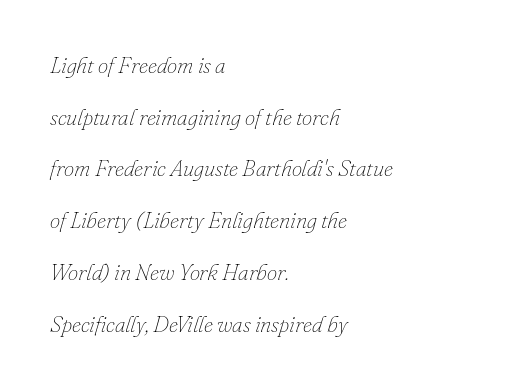
Q: Is the text bold? A: No.
Q: Is the text italic (slanted)? A: Yes, it leans right by about 16 degrees.
Q: Is the text underlined? A: No.
Q: How is the paragraph aligned? A: Left-aligned.
Q: Is the spacing between letters normal or unusually wide? A: Normal.
Q: Is the spacing between lines tight, normal or loose? A: Loose.
